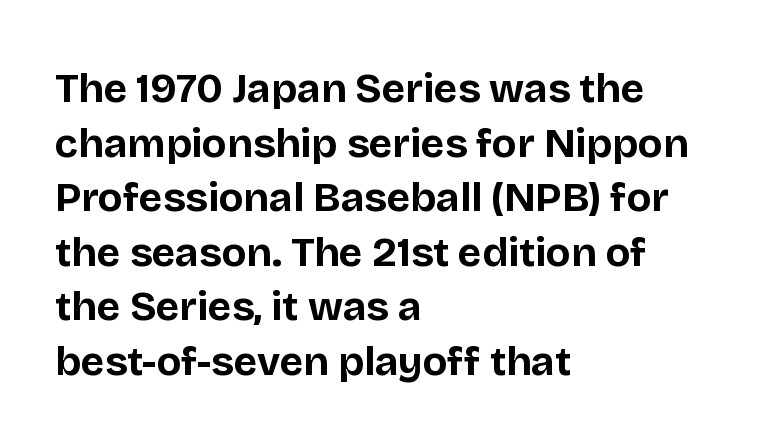
Q: Is the text bold? A: Yes.
Q: Is the text italic (slanted)? A: No, it is upright.
Q: Is the typeface a serif or a sans-serif typeface? A: Sans-serif.
Q: Is the text underlined? A: No.
Q: How is the paragraph aligned? A: Left-aligned.
Q: Is the spacing between letters normal or unusually wide? A: Normal.
Q: Is the spacing between lines tight, normal or loose? A: Normal.
Q: Width (condensed, normal, or wide)? A: Normal.
Q: Stroke contrast? A: Low.
Q: x-height? A: Large.
Q: Monospaced? A: No.
